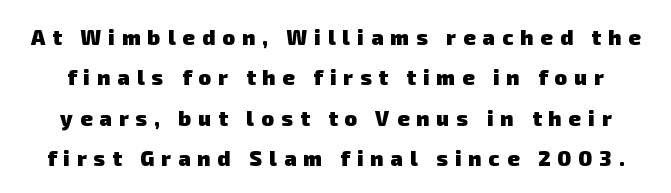
The line texture is sparse and dotted thanks to wide tracking. These lines carry a lot of weight — the face is fully bold. The strip under each line holds only bare page. The vertical gap from one line to the next is large.
